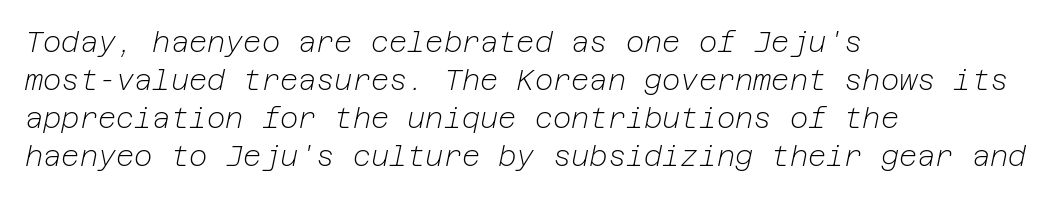
Q: Is the text bold? A: No.
Q: Is the text italic (slanted)? A: Yes, it leans right by about 12 degrees.
Q: Is the text underlined? A: No.
Q: How is the paragraph aligned? A: Left-aligned.
Q: Is the spacing between letters normal or unusually wide? A: Normal.
Q: Is the spacing between lines tight, normal or loose? A: Normal.
Q: Width (condensed, normal, or wide)? A: Normal.
Q: Stroke contrast? A: Low.
Q: x-height? A: Medium.
